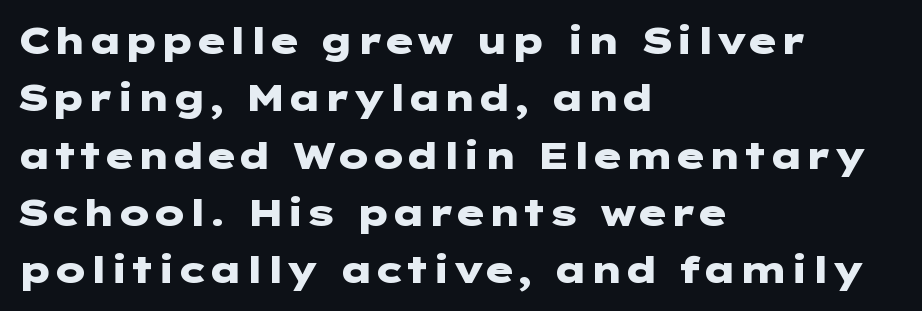
{"serif": "no", "italic": "no", "bold": "yes", "weight": "heavy", "width": "wide", "stroke_contrast": "low", "x_height": "medium", "underline": "no", "align": "left", "line_spacing": "normal", "line_spacing_ratio": 1.55, "letter_spacing": "normal", "letter_spacing_em": 0.0, "glyph_px": 37}
